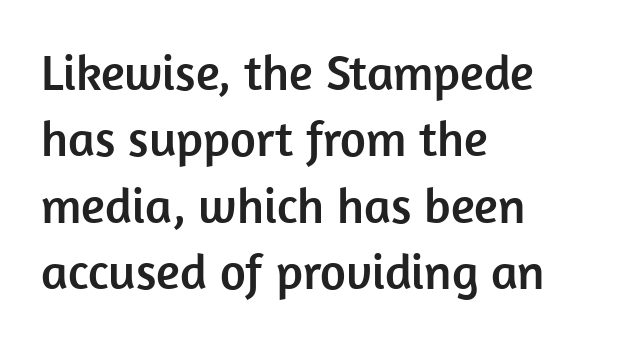
{"serif": "no", "italic": "no", "width": "normal", "stroke_contrast": "low", "x_height": "medium", "monospaced": "no", "underline": "no", "align": "left", "line_spacing": "normal", "line_spacing_ratio": 1.33, "letter_spacing": "normal", "letter_spacing_em": 0.0, "glyph_px": 50}
